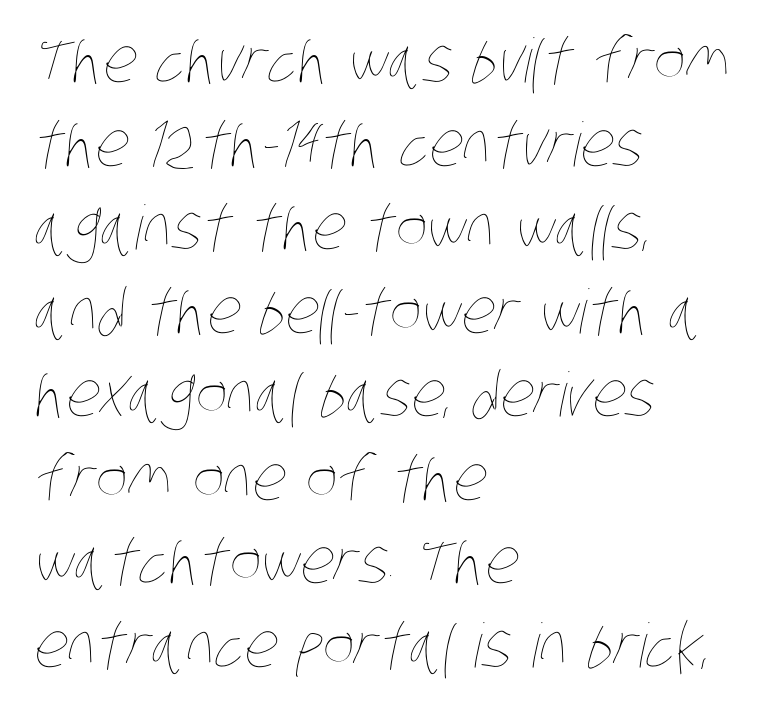
The image shows 61 px thin, condensed type; set left-aligned, normal line spacing (1.37x), normal letter spacing, not underlined; low stroke contrast and a large x-height.
